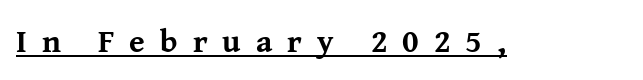
The image shows 32 px bold serif type, upright; set unusually wide letter spacing (+0.47 em), underlined; medium stroke contrast and a medium x-height.
